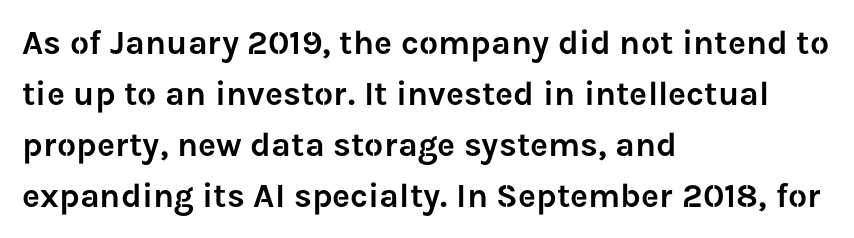
The image shows 34 px sans-serif type, upright; set left-aligned, normal line spacing (1.5x), normal letter spacing, not underlined; low stroke contrast and a medium x-height.
